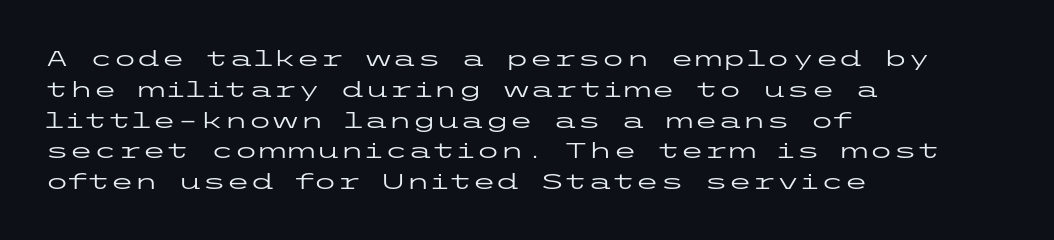
{"italic": "no", "bold": "no", "underline": "no", "align": "left", "line_spacing": "normal", "line_spacing_ratio": 1.4, "letter_spacing": "normal", "letter_spacing_em": 0.0, "glyph_px": 22}
